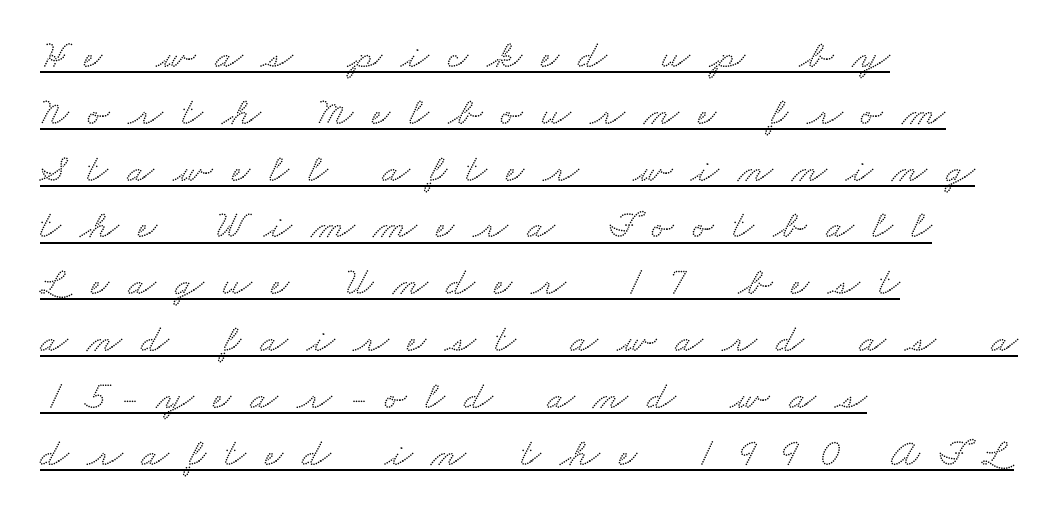
The image shows 40 px wide serif type; set left-aligned, normal line spacing (1.42x), unusually wide letter spacing (+0.48 em), underlined; medium stroke contrast and a small x-height.
